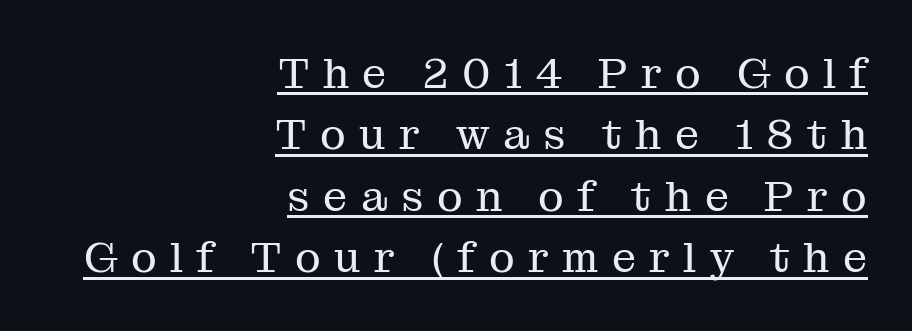
Q: Is the text bold? A: No.
Q: Is the text italic (slanted)? A: No, it is upright.
Q: Is the typeface a serif or a sans-serif typeface? A: Serif.
Q: Is the text underlined? A: Yes.
Q: How is the paragraph aligned? A: Right-aligned.
Q: Is the spacing between letters normal or unusually wide? A: Unusually wide.
Q: Is the spacing between lines tight, normal or loose? A: Normal.
Q: Width (condensed, normal, or wide)? A: Normal.
Q: Stroke contrast? A: Medium.
Q: x-height? A: Medium.
Q: Monospaced? A: No.
